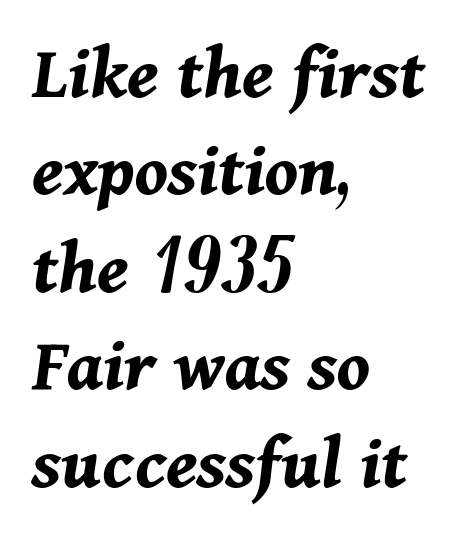
The image shows 78 px bold type, italic (leaning right); set left-aligned, normal line spacing (1.25x), normal letter spacing, not underlined; medium stroke contrast and a medium x-height.
